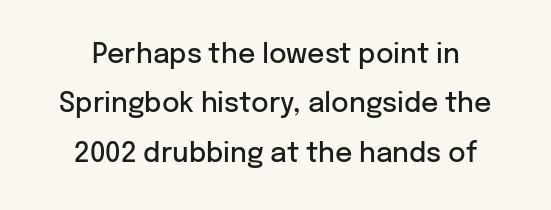
The area under the type is left untouched. Words appear dense and cohesive because spacing is normal. This sample uses an upright cut, with every glyph sitting square on the baseline. The rendering uses a semibold face; strokes are thickened but not to full bold.
